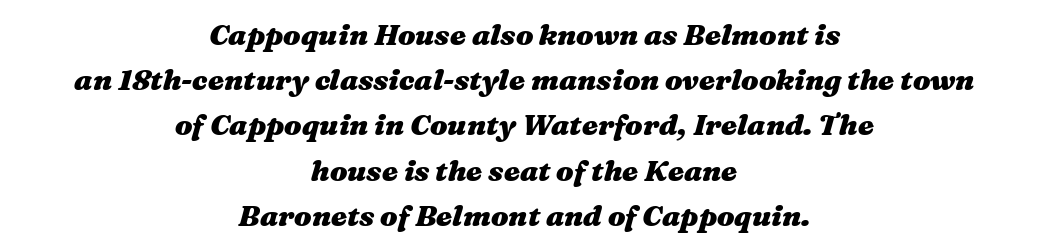
{"italic": "yes", "lean": "right", "slant_degrees": 16, "bold": "yes", "weight": "heavy", "width": "wide", "stroke_contrast": "medium", "x_height": "medium", "monospaced": "no", "underline": "no", "align": "center", "line_spacing": "normal", "line_spacing_ratio": 1.56, "letter_spacing": "normal", "letter_spacing_em": 0.0, "glyph_px": 29}
